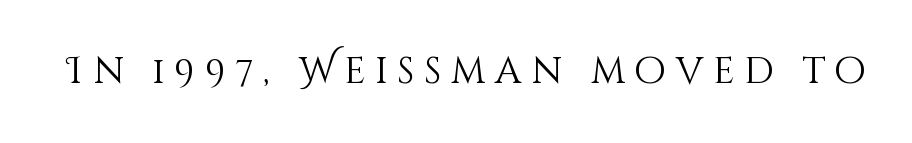
The image shows 37 px light type, upright; set unusually wide letter spacing (+0.26 em), not underlined; medium stroke contrast and a large x-height.
